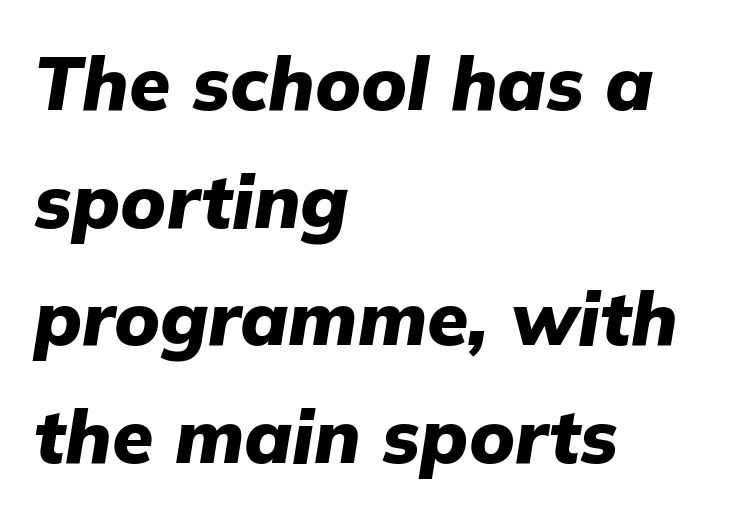
{"italic": "yes", "lean": "right", "slant_degrees": 9, "bold": "yes", "weight": "heavy", "width": "normal", "stroke_contrast": "low", "x_height": "medium", "monospaced": "no", "underline": "no", "align": "left", "line_spacing": "normal", "line_spacing_ratio": 1.57, "letter_spacing": "normal", "letter_spacing_em": 0.0, "glyph_px": 75}
